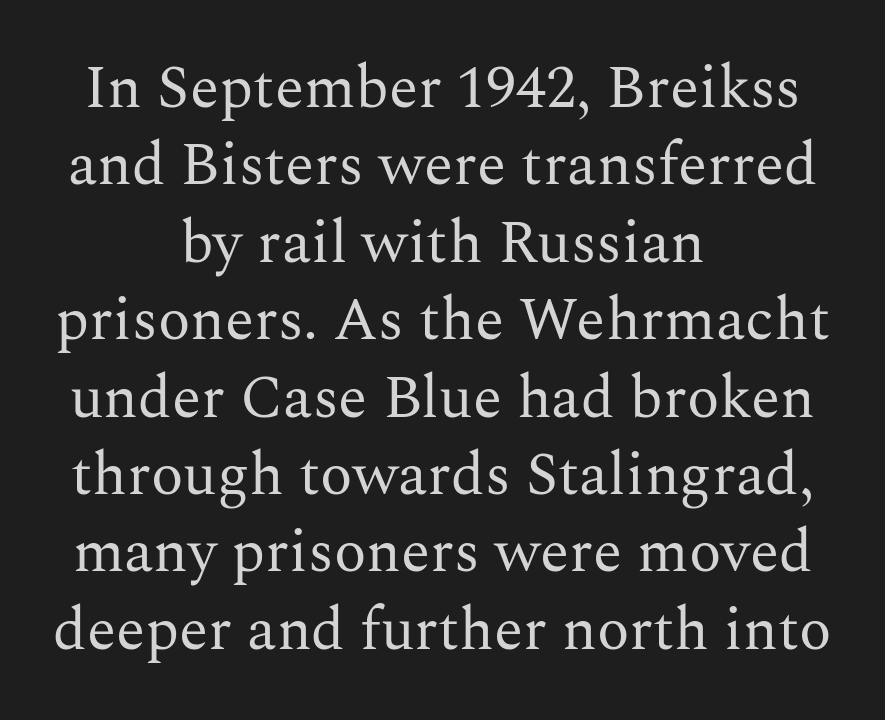
{"serif": "yes", "italic": "no", "bold": "no", "weight": "regular", "width": "normal", "stroke_contrast": "medium", "x_height": "medium", "monospaced": "no", "underline": "no", "align": "center", "line_spacing": "normal", "line_spacing_ratio": 1.29, "letter_spacing": "normal", "letter_spacing_em": 0.0, "glyph_px": 60}
